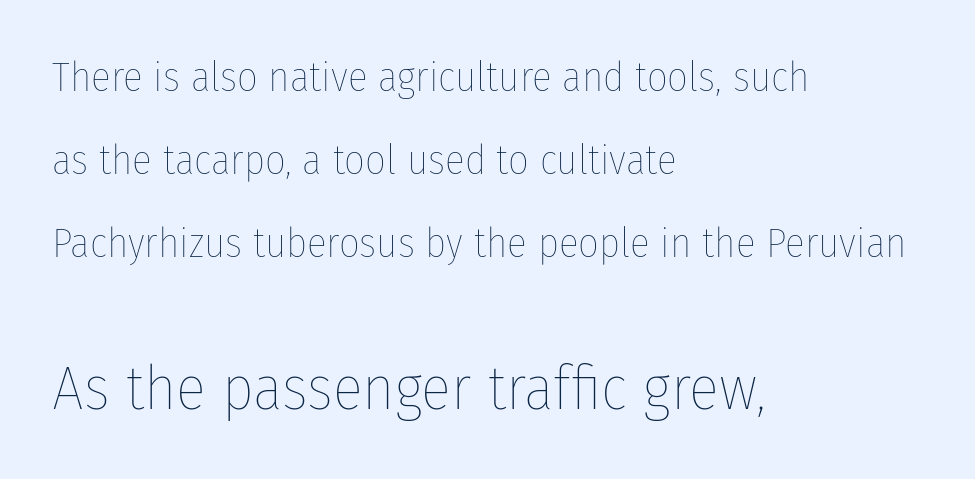
The image shows 62 px thin, condensed type, upright; set left-aligned, loose line spacing (2.03x), normal letter spacing, not underlined; the second (bottom) block is 1.51x larger; low stroke contrast and a medium x-height.
